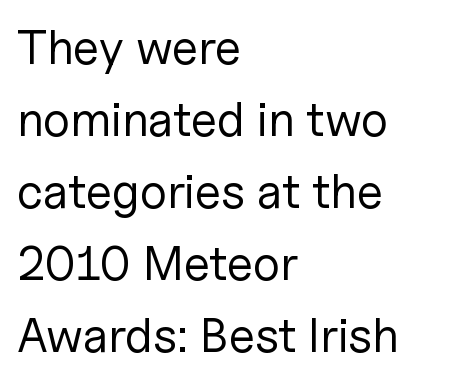
{"serif": "no", "italic": "no", "bold": "no", "weight": "regular", "width": "normal", "stroke_contrast": "low", "x_height": "medium", "monospaced": "no", "underline": "no", "align": "left", "line_spacing": "normal", "line_spacing_ratio": 1.5, "letter_spacing": "normal", "letter_spacing_em": 0.0, "glyph_px": 48}
